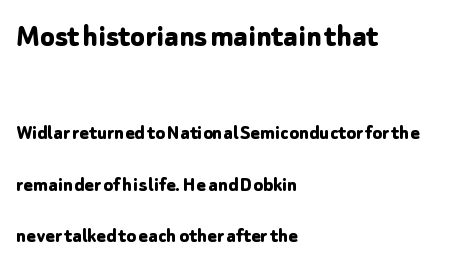
A clean baseline with only descenders dipping below it. Style check: upright. In terms of weight, the rendering is a true, heavy bold. The passage shown has conventional tracking throughout. These lines are set flush left with a ragged right edge.
